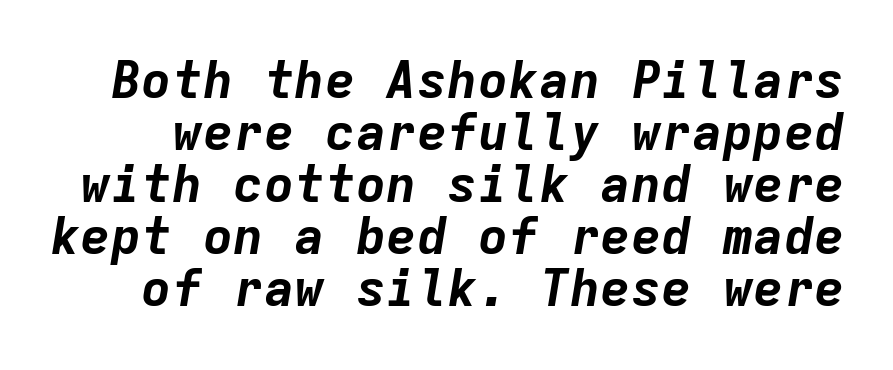
Q: Is the text bold? A: Yes.
Q: Is the text italic (slanted)? A: Yes, it leans right by about 9 degrees.
Q: Is the text underlined? A: No.
Q: Is the spacing between letters normal or unusually wide? A: Normal.
Q: Is the spacing between lines tight, normal or loose? A: Tight.
Q: Width (condensed, normal, or wide)? A: Normal.
Q: Stroke contrast? A: Low.
Q: x-height? A: Medium.
Q: Monospaced? A: Yes.
